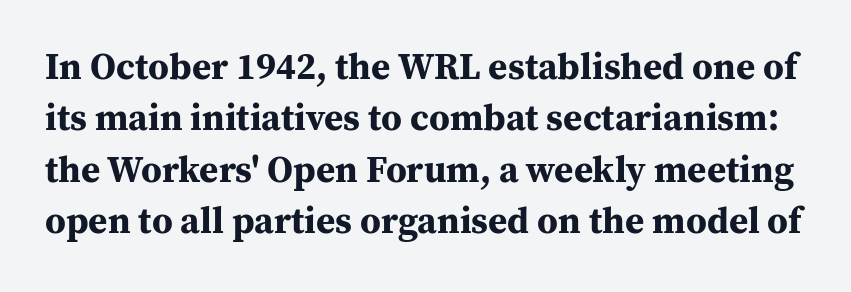
Q: Is the text bold? A: Yes.
Q: Is the text italic (slanted)? A: No, it is upright.
Q: Is the typeface a serif or a sans-serif typeface? A: Serif.
Q: Is the text underlined? A: No.
Q: Is the spacing between letters normal or unusually wide? A: Normal.
Q: Is the spacing between lines tight, normal or loose? A: Normal.
Q: Width (condensed, normal, or wide)? A: Normal.
Q: Stroke contrast? A: Medium.
Q: x-height? A: Medium.
Q: Monospaced? A: No.
